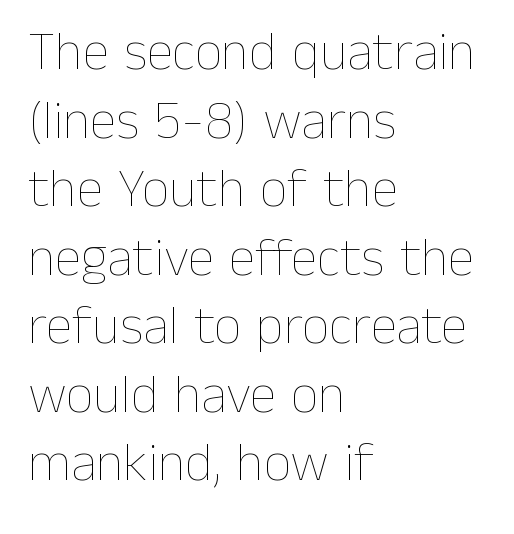
Descender tails drop into unmarked territory. Note the varied advance widths — an 'i' is clearly narrower than an 'm'. Tracking here is standard; glyphs follow each other at the usual distance. Regular leading.
